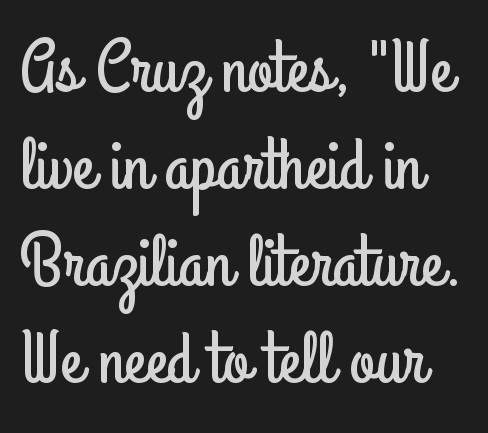
The image shows 73 px condensed sans-serif type; set left-aligned, normal line spacing (1.33x), normal letter spacing, not underlined; low stroke contrast and a small x-height.
